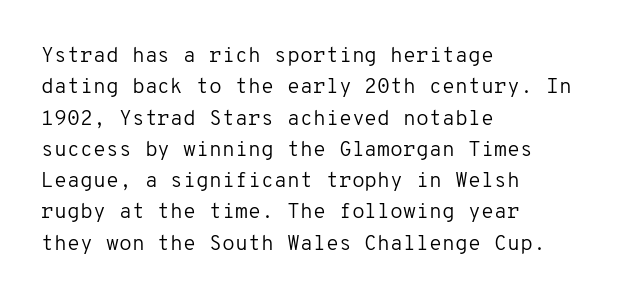
Ordinary non-slanted type is in use. Honestly, the row spacing looks completely unremarkable. These lines keep a tight, regular rhythm from letter to letter. These lines stack with their left ends in a neat column.
